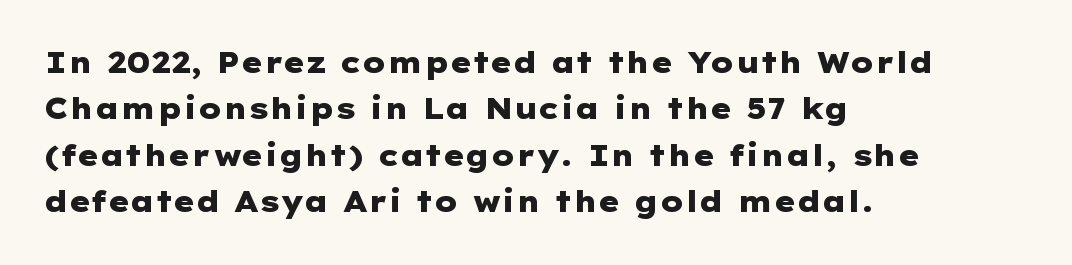
Q: Is the text bold? A: Yes.
Q: Is the text italic (slanted)? A: No, it is upright.
Q: Is the typeface a serif or a sans-serif typeface? A: Sans-serif.
Q: Is the text underlined? A: No.
Q: How is the paragraph aligned? A: Left-aligned.
Q: Is the spacing between letters normal or unusually wide? A: Normal.
Q: Is the spacing between lines tight, normal or loose? A: Normal.
Q: Width (condensed, normal, or wide)? A: Wide.
Q: Stroke contrast? A: Low.
Q: x-height? A: Medium.
